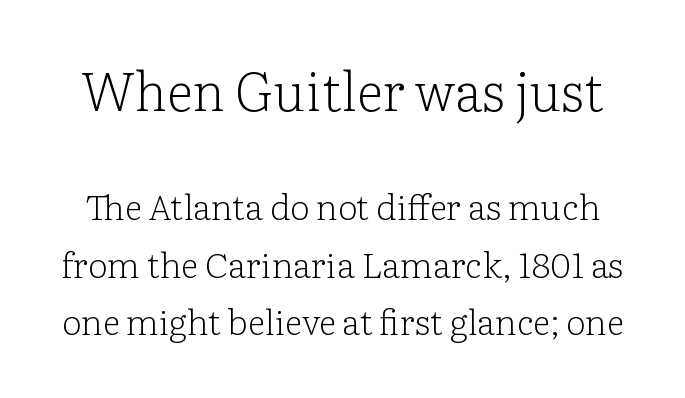
Q: Is the text bold? A: No.
Q: Is the text italic (slanted)? A: No, it is upright.
Q: Is the typeface a serif or a sans-serif typeface? A: Serif.
Q: Is the text underlined? A: No.
Q: Is the spacing between letters normal or unusually wide? A: Normal.
Q: Is the spacing between lines tight, normal or loose? A: Normal.
Q: Which block of text is set in a larger size, the first (top) or the second (bottom)? A: The first (top) one.
Q: Width (condensed, normal, or wide)? A: Normal.
Q: Stroke contrast? A: Low.
Q: x-height? A: Medium.
Q: Monospaced? A: No.
